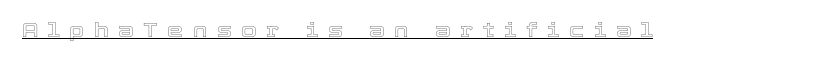
Q: Is the text italic (slanted)? A: No, it is upright.
Q: Is the text underlined? A: Yes.
Q: Is the spacing between letters normal or unusually wide? A: Unusually wide.
